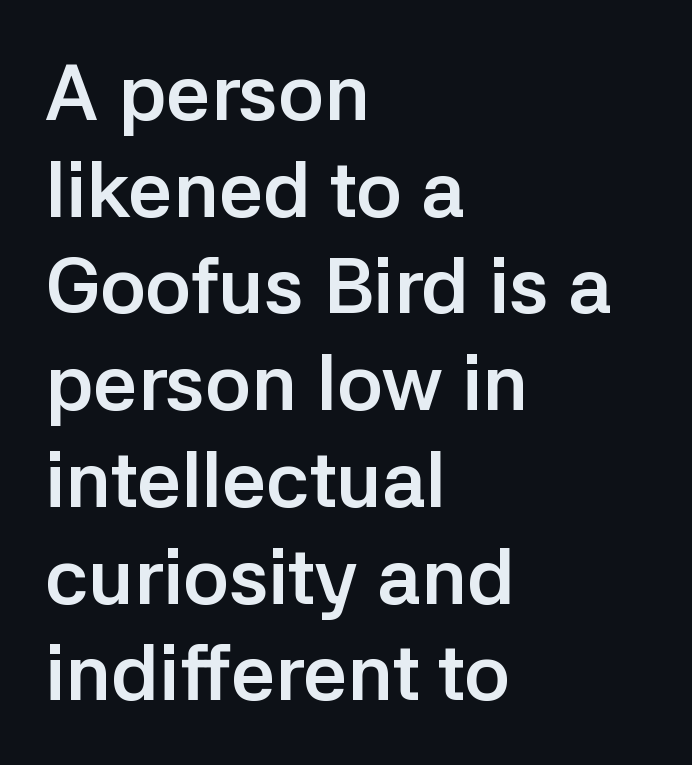
{"serif": "no", "italic": "no", "bold": "yes", "weight": "semibold", "width": "normal", "stroke_contrast": "low", "x_height": "medium", "monospaced": "no", "underline": "no", "align": "left", "line_spacing_ratio": 1.24, "letter_spacing": "normal", "letter_spacing_em": 0.0, "glyph_px": 78}
